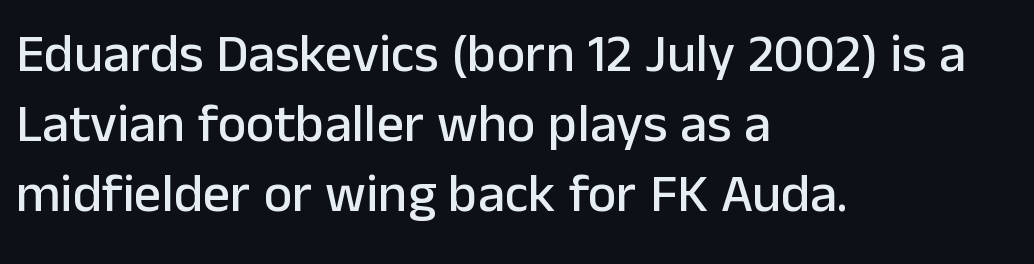
The ragged edge is on the right, which tells us the setting is flush left. Are there feet on the stems? There aren't — it's a sans. Here the designer chose a conventional face with non-uniform glyph widths. Honestly, the row spacing looks completely unremarkable. Do the letters lean? They stand straight.
